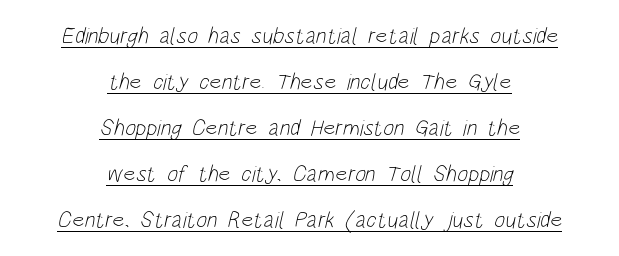
The image shows 23 px text type; set centered, loose line spacing (2.0x), normal letter spacing, underlined.
